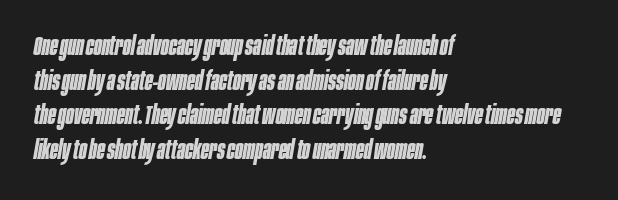
Just letters on the line, the space beneath them empty. Successive baselines arrive at the customary interval. Compared with a centered layout, this one pins lines to the left instead. It's the slanting kind of type. Chunky letters — that's bold for sure.
